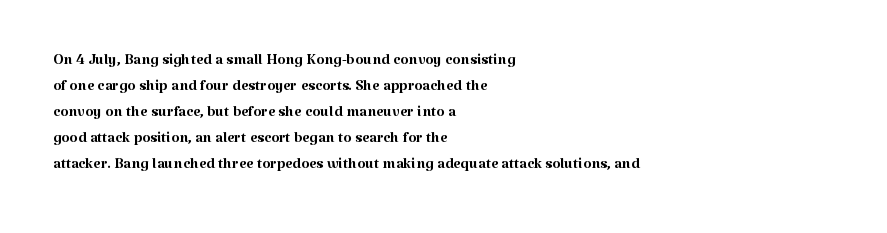
The image shows 21 px text type, upright; set left-aligned, line spacing 1.24x, normal letter spacing, not underlined.
